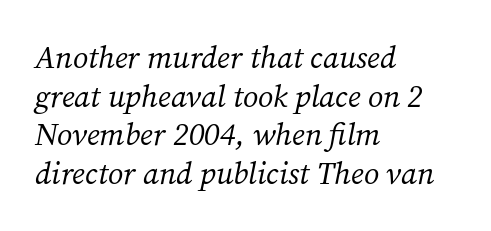
{"serif": "yes", "italic": "yes", "lean": "right", "slant_degrees": 12, "bold": "no", "weight": "regular", "width": "normal", "stroke_contrast": "medium", "x_height": "medium", "monospaced": "no", "underline": "no", "align": "left", "line_spacing": "normal", "line_spacing_ratio": 1.25, "letter_spacing": "normal", "letter_spacing_em": 0.0, "glyph_px": 31}
